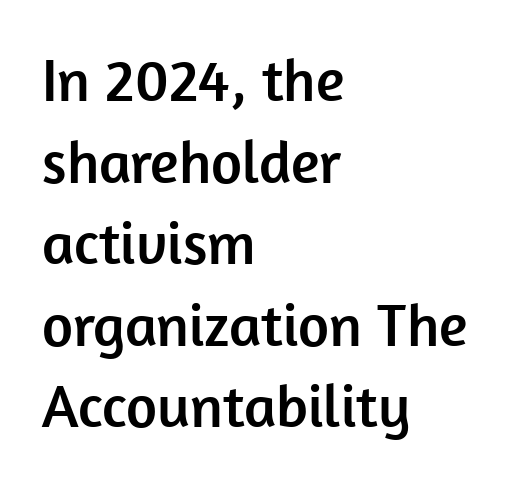
The image shows 60 px sans-serif type, upright; set left-aligned, normal line spacing (1.36x), normal letter spacing, not underlined; low stroke contrast and a medium x-height.
